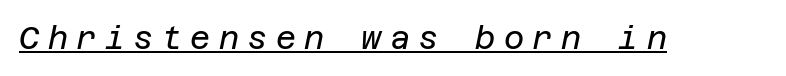
{"italic": "yes", "lean": "right", "slant_degrees": 12, "bold": "no", "weight": "regular", "width": "normal", "stroke_contrast": "low", "x_height": "large", "underline": "yes", "letter_spacing": "wide", "letter_spacing_em": 0.27, "glyph_px": 31}
